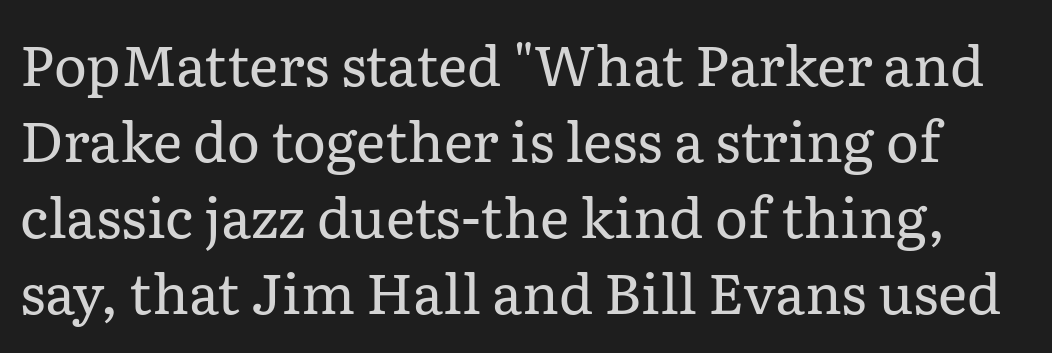
The image shows 56 px regular-weight serif type, upright; set normal line spacing (1.36x), normal letter spacing, not underlined; low stroke contrast and a medium x-height.
